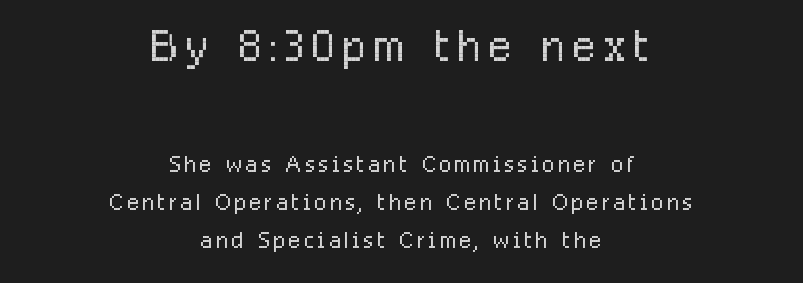
The image shows 62 px light, condensed sans-serif type, upright; set centered, line spacing 1.23x, not underlined; the first (top) block is 2.0x larger; low stroke contrast and a medium x-height.
